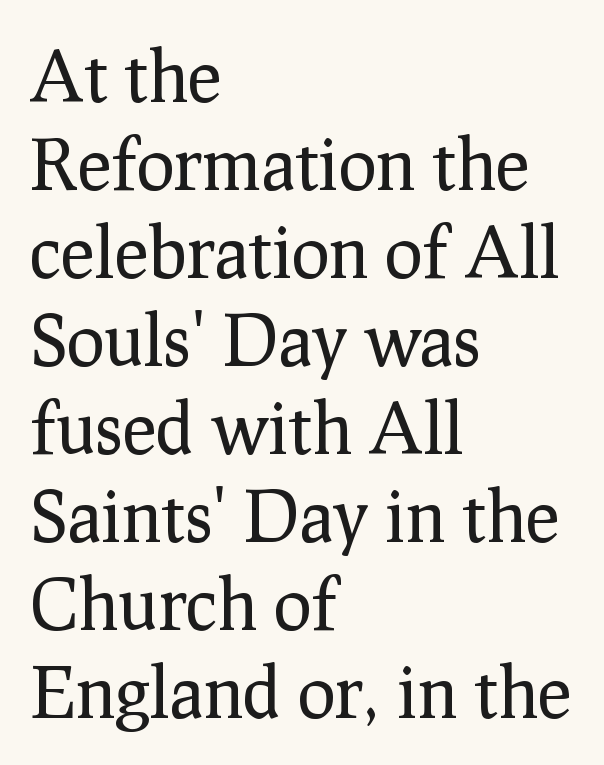
The image shows 71 px regular-weight serif type, upright; set left-aligned, line spacing 1.24x, normal letter spacing, not underlined; low stroke contrast and a medium x-height.
